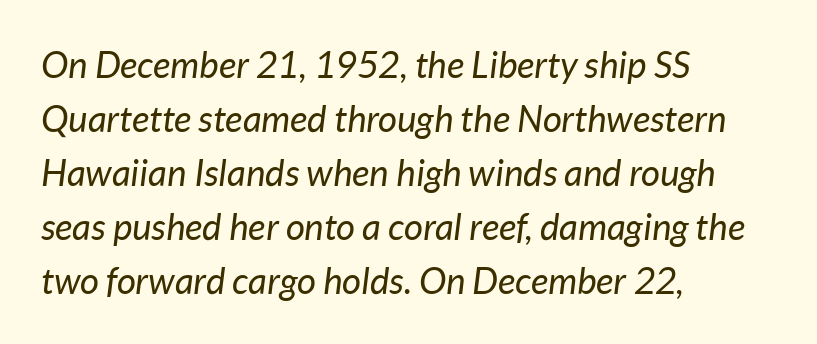
The glyphs look as if they've been sheared to an angle. Each line starts at the same left margin while the right side varies. Evenly set lines give the paragraph a standard silhouette. Characters follow at the spacing the type designer built in. Nothing heavy about these letters — not bold at all.
